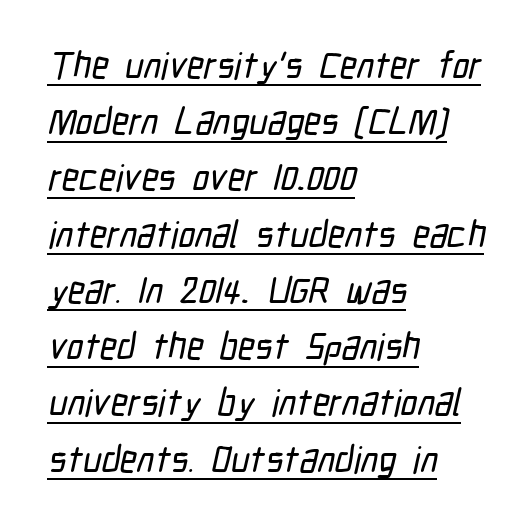
The image shows 37 px condensed sans-serif type; set left-aligned, normal line spacing (1.52x), normal letter spacing, underlined; low stroke contrast and a medium x-height.
